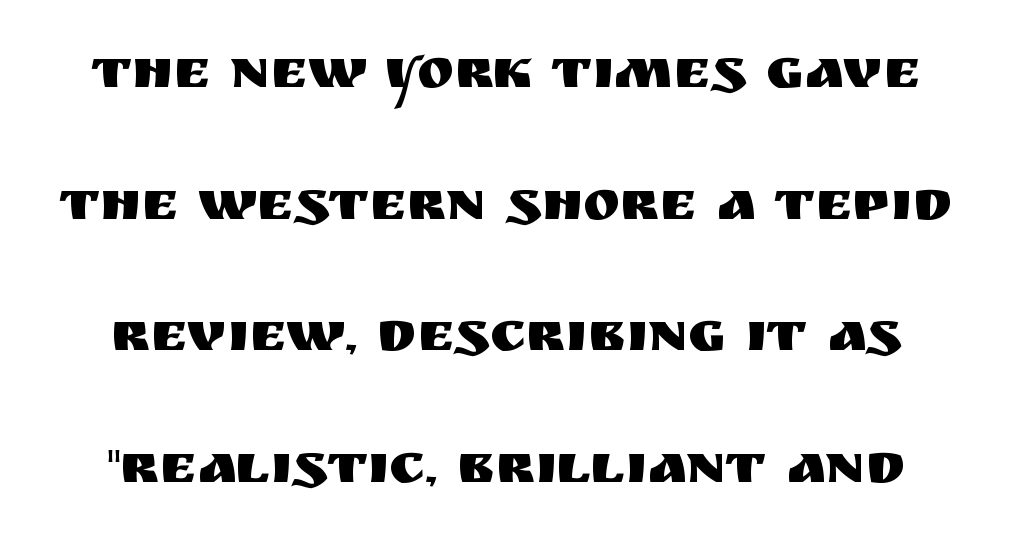
Q: Is the text italic (slanted)? A: No, it is upright.
Q: Is the typeface a serif or a sans-serif typeface? A: Sans-serif.
Q: Is the text underlined? A: No.
Q: Is the spacing between letters normal or unusually wide? A: Normal.
Q: Is the spacing between lines tight, normal or loose? A: Loose.
Q: Width (condensed, normal, or wide)? A: Normal.
Q: Stroke contrast? A: Medium.
Q: x-height? A: Large.
Q: Monospaced? A: No.
